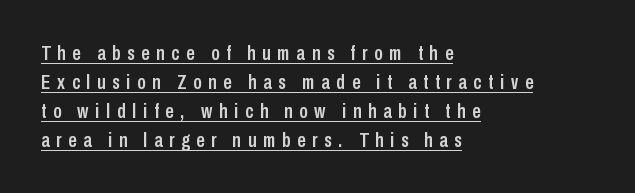
Q: Is the text italic (slanted)? A: No, it is upright.
Q: Is the text underlined? A: Yes.
Q: How is the paragraph aligned? A: Left-aligned.
Q: Is the spacing between letters normal or unusually wide? A: Unusually wide.
Q: Is the spacing between lines tight, normal or loose? A: Normal.
